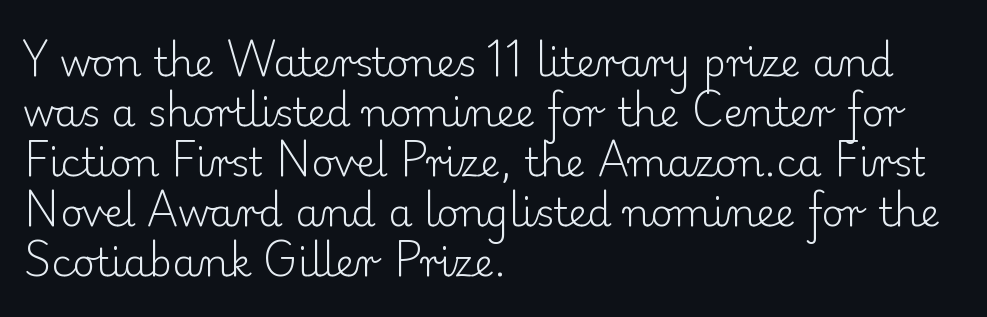
{"italic": "no", "bold": "no", "weight": "light", "width": "normal", "stroke_contrast": "low", "x_height": "small", "monospaced": "no", "underline": "no", "align": "left", "line_spacing": "normal", "line_spacing_ratio": 1.28, "letter_spacing": "normal", "letter_spacing_em": 0.0, "glyph_px": 39}
